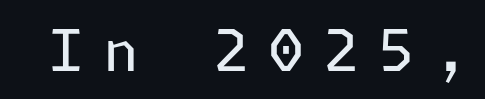
Q: Is the text bold? A: No.
Q: Is the text italic (slanted)? A: No, it is upright.
Q: Is the typeface a serif or a sans-serif typeface? A: Sans-serif.
Q: Is the text underlined? A: No.
Q: Is the spacing between letters normal or unusually wide? A: Unusually wide.
Q: Width (condensed, normal, or wide)? A: Normal.
Q: Stroke contrast? A: Low.
Q: x-height? A: Medium.
